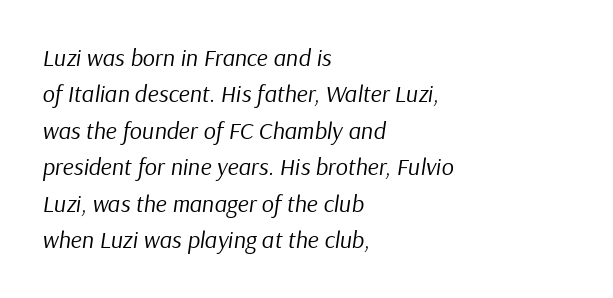
Q: Is the text bold? A: No.
Q: Is the text italic (slanted)? A: Yes, it leans right by about 9 degrees.
Q: Is the text underlined? A: No.
Q: How is the paragraph aligned? A: Left-aligned.
Q: Is the spacing between letters normal or unusually wide? A: Normal.
Q: Is the spacing between lines tight, normal or loose? A: Normal.
